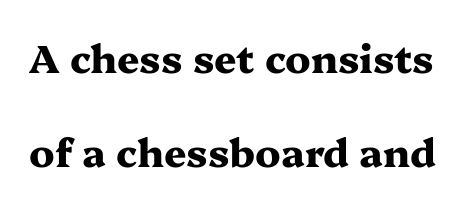
{"serif": "yes", "italic": "no", "bold": "yes", "weight": "heavy", "width": "wide", "stroke_contrast": "medium", "x_height": "medium", "monospaced": "no", "underline": "no", "line_spacing": "loose", "line_spacing_ratio": 2.42, "letter_spacing": "normal", "letter_spacing_em": 0.0, "glyph_px": 39}
